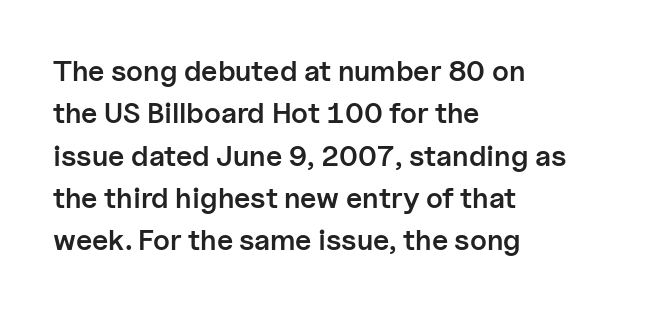
Q: Is the text bold? A: Semi-bold.
Q: Is the text italic (slanted)? A: No, it is upright.
Q: Is the typeface a serif or a sans-serif typeface? A: Sans-serif.
Q: Is the text underlined? A: No.
Q: How is the paragraph aligned? A: Left-aligned.
Q: Is the spacing between letters normal or unusually wide? A: Normal.
Q: Is the spacing between lines tight, normal or loose? A: Normal.
Q: Width (condensed, normal, or wide)? A: Normal.
Q: Stroke contrast? A: Low.
Q: x-height? A: Medium.
Q: Monospaced? A: No.
